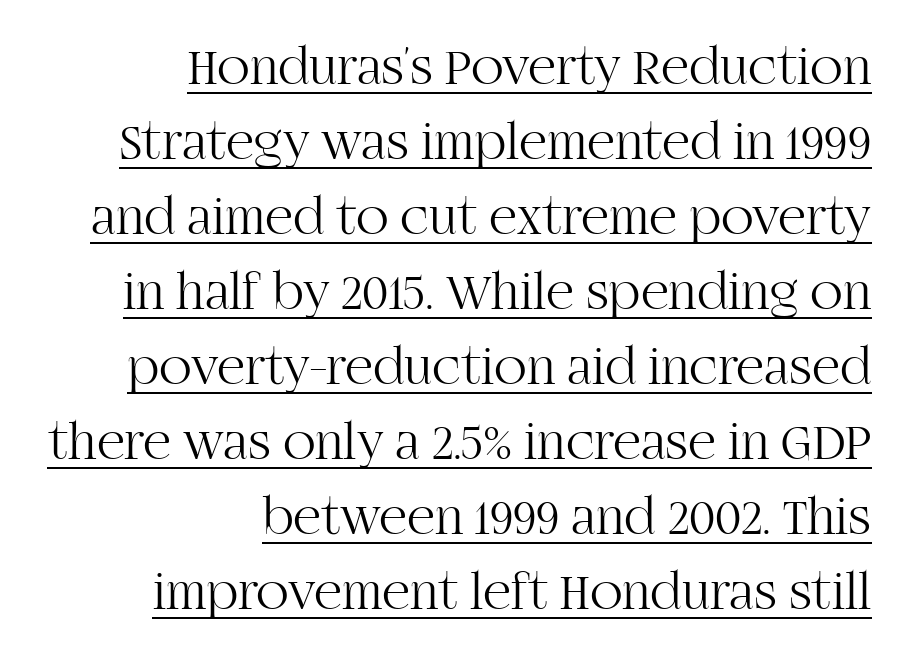
The string is rendered with underlining switched on. Leading matches the norm, producing a regular column. Designer's note — italics off, roman on. The passage is arranged like a letterhead date or caption credit — flush right. The characters display serif detailing at their extremities.
